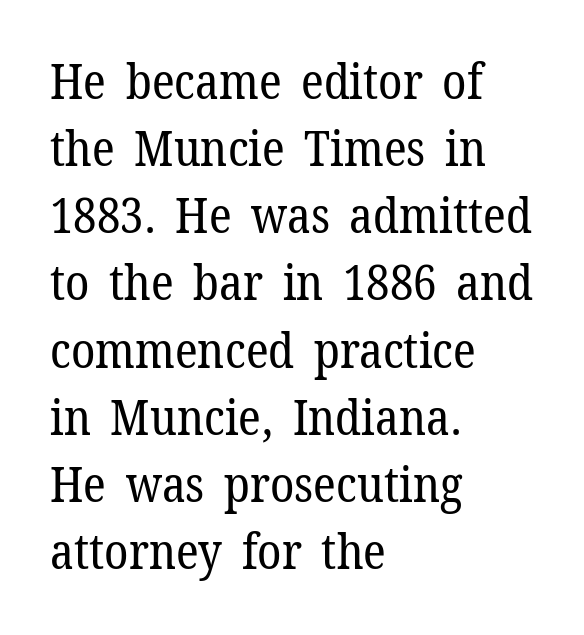
Q: Is the text bold? A: No.
Q: Is the text italic (slanted)? A: No, it is upright.
Q: Is the typeface a serif or a sans-serif typeface? A: Serif.
Q: Is the text underlined? A: No.
Q: How is the paragraph aligned? A: Left-aligned.
Q: Is the spacing between letters normal or unusually wide? A: Normal.
Q: Is the spacing between lines tight, normal or loose? A: Normal.
Q: Width (condensed, normal, or wide)? A: Normal.
Q: Stroke contrast? A: Low.
Q: x-height? A: Medium.
Q: Monospaced? A: No.
